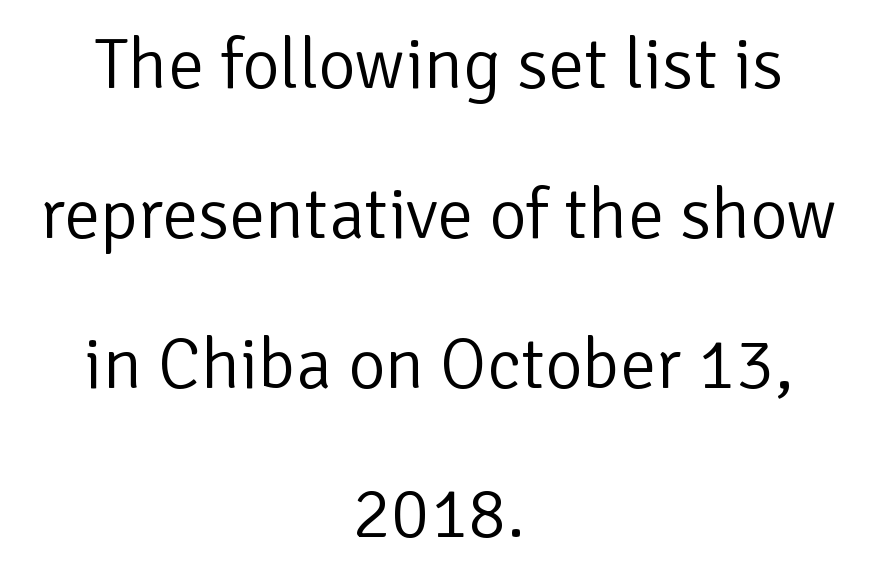
{"serif": "no", "italic": "no", "bold": "no", "weight": "light", "width": "normal", "stroke_contrast": "low", "x_height": "medium", "monospaced": "no", "underline": "no", "align": "center", "line_spacing": "loose", "line_spacing_ratio": 2.08, "letter_spacing": "normal", "letter_spacing_em": 0.0, "glyph_px": 72}
